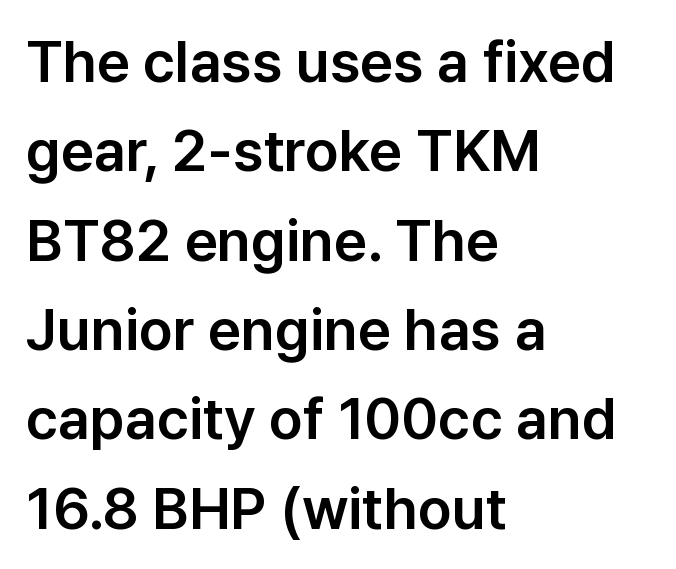
Q: Is the text italic (slanted)? A: No, it is upright.
Q: Is the typeface a serif or a sans-serif typeface? A: Sans-serif.
Q: Is the text underlined? A: No.
Q: How is the paragraph aligned? A: Left-aligned.
Q: Is the spacing between letters normal or unusually wide? A: Normal.
Q: Is the spacing between lines tight, normal or loose? A: Normal.
Q: Width (condensed, normal, or wide)? A: Normal.
Q: Stroke contrast? A: Low.
Q: x-height? A: Medium.
Q: Monospaced? A: No.
